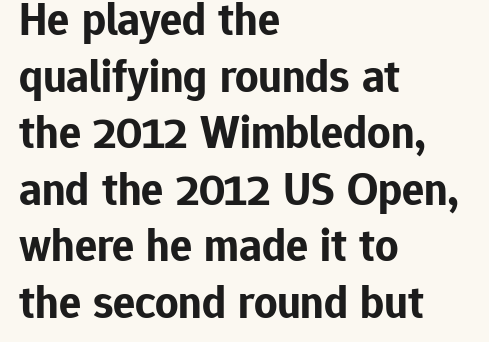
The image shows 46 px bold sans-serif type, upright; set left-aligned, line spacing 1.23x, normal letter spacing, not underlined; low stroke contrast and a medium x-height.
